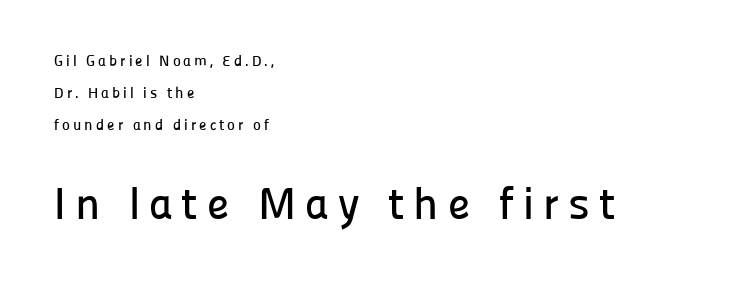
{"serif": "no", "italic": "no", "width": "normal", "stroke_contrast": "low", "x_height": "medium", "monospaced": "no", "underline": "no", "align": "left", "line_spacing": "loose", "line_spacing_ratio": 2.12, "letter_spacing": "wide", "letter_spacing_em": 0.2, "larger_block": "second", "size_ratio": 3.0, "glyph_px": 45}
